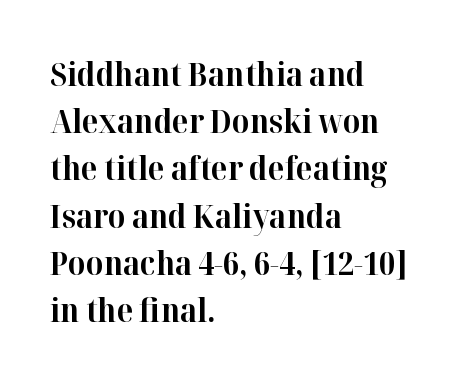
Stroke terminals: seriffed. Descenders hang freely into open space. The block of text has a typical density, with ordinary space between rows. Notice how thick the strokes are: this is what a full bold looks like. Upright lettering throughout. The face used here is proportionally spaced, like ordinary book or web type.
